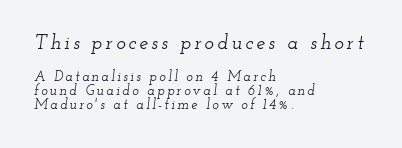
{"italic": "yes", "lean": "right", "slant_degrees": 12, "underline": "no", "align": "left", "line_spacing": "tight", "line_spacing_ratio": 1.01, "larger_block": "first", "size_ratio": 1.43, "glyph_px": 20}
